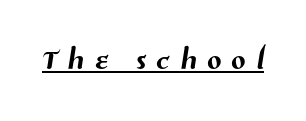
The image shows 42 px sans-serif type; set unusually wide letter spacing (+0.25 em), underlined; medium stroke contrast and a medium x-height.
